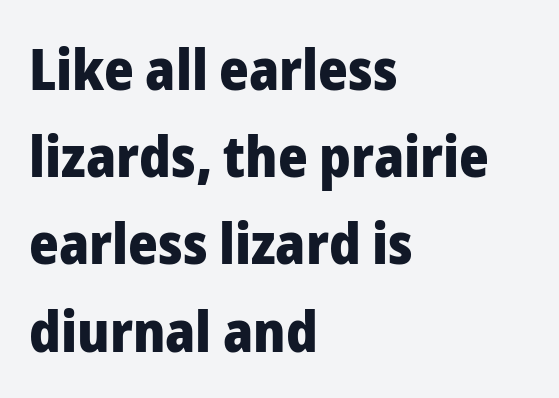
Q: Is the text bold? A: Yes.
Q: Is the text italic (slanted)? A: No, it is upright.
Q: Is the typeface a serif or a sans-serif typeface? A: Sans-serif.
Q: Is the text underlined? A: No.
Q: How is the paragraph aligned? A: Left-aligned.
Q: Is the spacing between letters normal or unusually wide? A: Normal.
Q: Is the spacing between lines tight, normal or loose? A: Normal.
Q: Width (condensed, normal, or wide)? A: Normal.
Q: Stroke contrast? A: Low.
Q: x-height? A: Medium.
Q: Monospaced? A: No.
